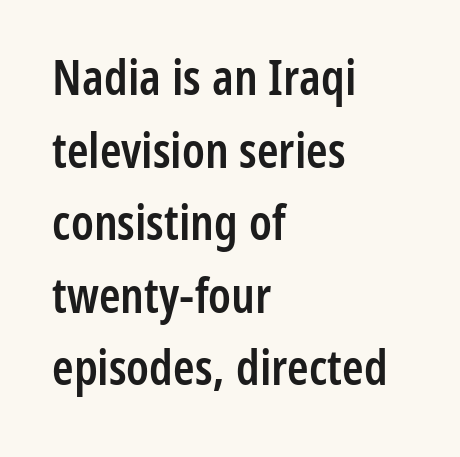
Serif or sans? Sans — the stroke terminals are bare. Unlike italic type, these characters show no tilt at all. The block of text has a typical density, with ordinary space between rows. These lines are set flush left with a ragged right edge. Any mark beneath the type? The region is blank. The sample has been set in demibold, a notch under bold.
